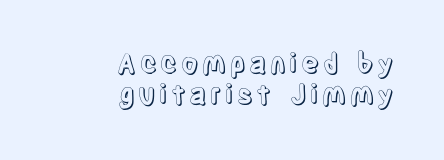
{"italic": "no", "underline": "no", "align": "right", "line_spacing": "tight", "line_spacing_ratio": 1.15, "glyph_px": 27}
